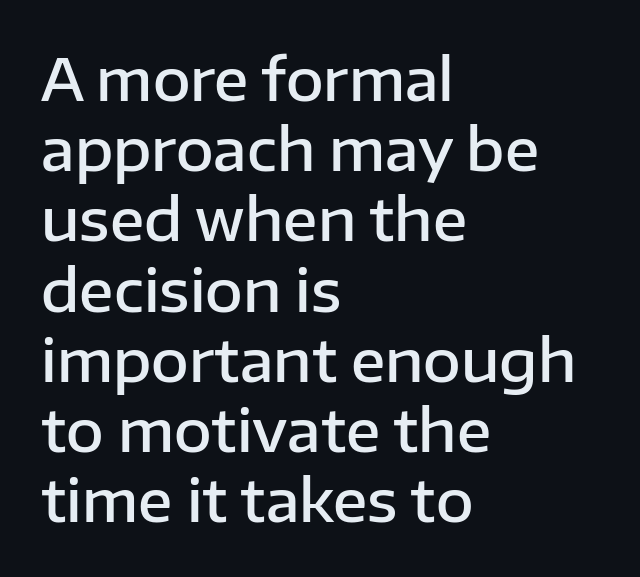
The image shows 58 px semibold sans-serif type, upright; set left-aligned, line spacing 1.21x, normal letter spacing, not underlined; low stroke contrast and a medium x-height.
